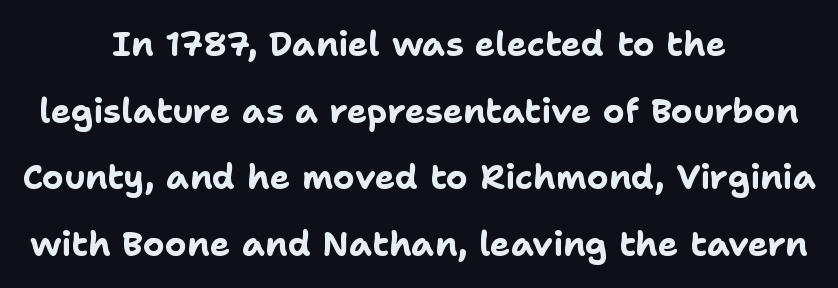
In terms of weight, the rendering is a true, heavy bold. A typesetter would call this leading open, well beyond the default. The rendering uses natural spacing where letterforms have individual widths. Only glyphs here, with clear space below each row. A student would call this center alignment; a typographer would say set centered. These lines keep a tight, regular rhythm from letter to letter.
